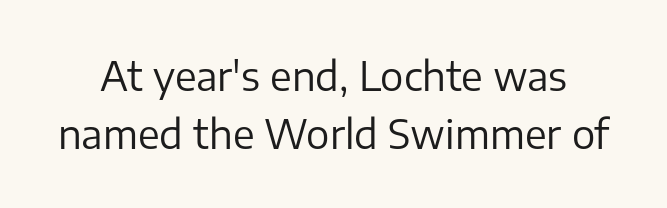
Posture: upright roman. Plain, unruled lines of type. Type style note: lacks serifs. Is the stroke heavy? The answer is a plain regular-or-lighter. Short note: letters normally spaced. The line-height multiplier appears to be the usual default.
